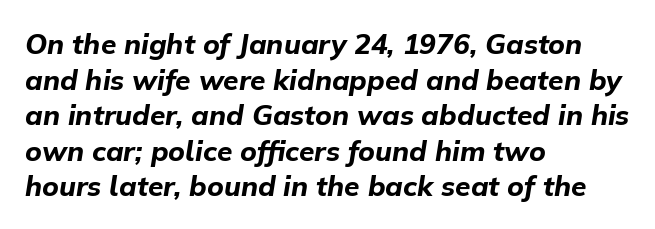
The space between consecutive lines is moderate. Think of a printed novel: that variable character pitch is what you see here. Only glyphs here, with clear space below each row. Does extra space separate the letters? No, they use regular spacing.
